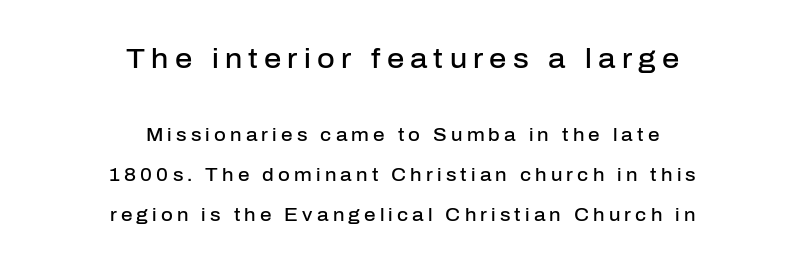
The image shows 27 px text type, upright; set centered, loose line spacing (2.21x), unusually wide letter spacing (+0.23 em), not underlined; the first (top) block is 1.5x larger.
